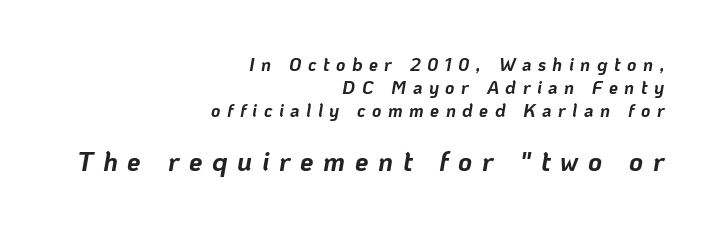
Q: Is the text bold? A: Yes.
Q: Is the text italic (slanted)? A: Yes, it leans right by about 10 degrees.
Q: Is the text underlined? A: No.
Q: How is the paragraph aligned? A: Right-aligned.
Q: Is the spacing between letters normal or unusually wide? A: Unusually wide.
Q: Is the spacing between lines tight, normal or loose? A: Normal.
Q: Which block of text is set in a larger size, the first (top) or the second (bottom)? A: The second (bottom) one.
